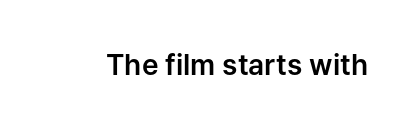
Tracking here is standard; glyphs follow each other at the usual distance. You can tell it's not italic because the verticals are truly vertical. Typographically, this falls in the sans-serif category. The letters advance in unequal steps, a hallmark of proportional type. No word sits above an underline.
